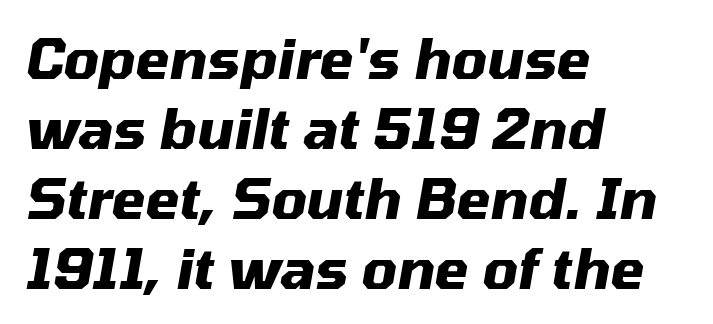
Q: Is the text bold? A: Yes.
Q: Is the text italic (slanted)? A: Yes, it leans right by about 10 degrees.
Q: Is the text underlined? A: No.
Q: How is the paragraph aligned? A: Left-aligned.
Q: Is the spacing between letters normal or unusually wide? A: Normal.
Q: Is the spacing between lines tight, normal or loose? A: Normal.
Q: Width (condensed, normal, or wide)? A: Normal.
Q: Stroke contrast? A: Medium.
Q: x-height? A: Medium.
Q: Monospaced? A: No.
